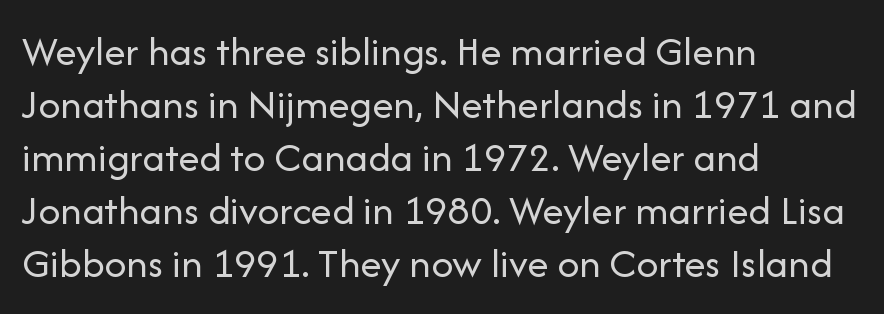
Q: Is the text bold? A: No.
Q: Is the text italic (slanted)? A: No, it is upright.
Q: Is the typeface a serif or a sans-serif typeface? A: Sans-serif.
Q: Is the text underlined? A: No.
Q: How is the paragraph aligned? A: Left-aligned.
Q: Is the spacing between letters normal or unusually wide? A: Normal.
Q: Width (condensed, normal, or wide)? A: Normal.
Q: Stroke contrast? A: Low.
Q: x-height? A: Medium.
Q: Monospaced? A: No.
